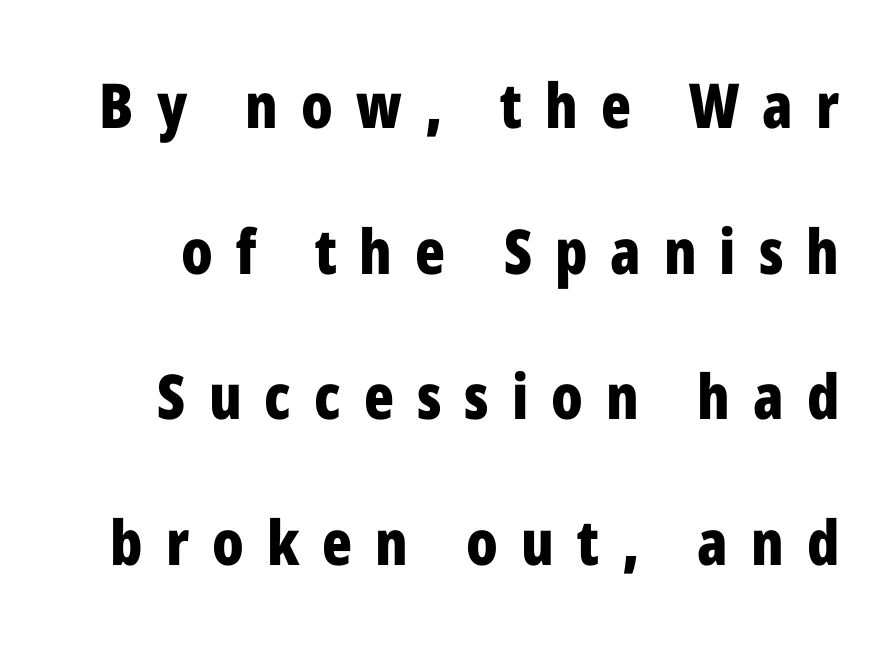
The image shows 62 px bold, condensed sans-serif type, upright; set loose line spacing (2.35x), unusually wide letter spacing (+0.37 em), not underlined; low stroke contrast and a medium x-height.
